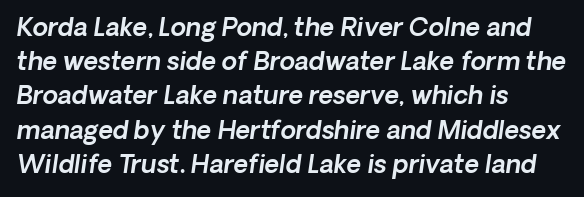
{"underline": "no", "align": "left", "line_spacing": "normal", "line_spacing_ratio": 1.37, "letter_spacing": "normal", "letter_spacing_em": 0.0, "glyph_px": 25}
